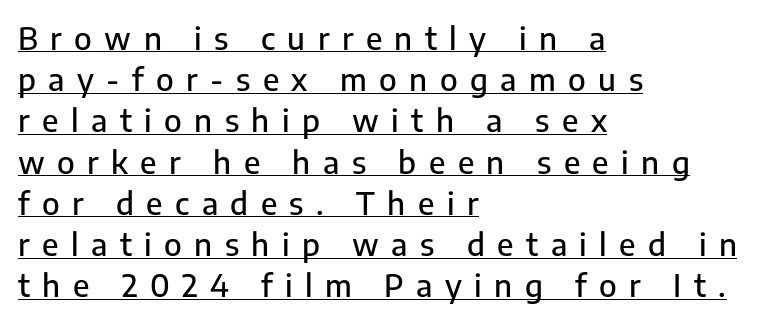
Q: Is the text italic (slanted)? A: No, it is upright.
Q: Is the typeface a serif or a sans-serif typeface? A: Sans-serif.
Q: Is the text underlined? A: Yes.
Q: How is the paragraph aligned? A: Left-aligned.
Q: Is the spacing between letters normal or unusually wide? A: Unusually wide.
Q: Is the spacing between lines tight, normal or loose? A: Normal.
Q: Width (condensed, normal, or wide)? A: Normal.
Q: Stroke contrast? A: Low.
Q: x-height? A: Medium.
Q: Monospaced? A: No.
